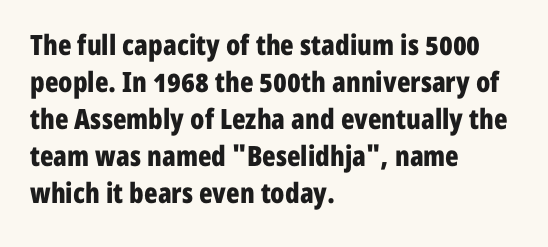
Q: Is the text bold? A: Yes.
Q: Is the text italic (slanted)? A: No, it is upright.
Q: Is the typeface a serif or a sans-serif typeface? A: Sans-serif.
Q: Is the text underlined? A: No.
Q: How is the paragraph aligned? A: Left-aligned.
Q: Is the spacing between letters normal or unusually wide? A: Normal.
Q: Is the spacing between lines tight, normal or loose? A: Normal.
Q: Width (condensed, normal, or wide)? A: Condensed.
Q: Stroke contrast? A: Low.
Q: x-height? A: Medium.
Q: Monospaced? A: No.
